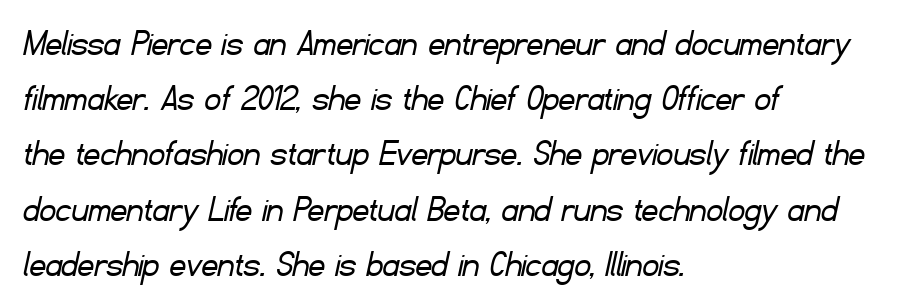
{"serif": "no", "bold": "no", "weight": "light", "width": "normal", "stroke_contrast": "low", "x_height": "small", "monospaced": "no", "underline": "no", "align": "left", "line_spacing": "normal", "line_spacing_ratio": 1.38, "letter_spacing": "normal", "letter_spacing_em": 0.0, "glyph_px": 40}
